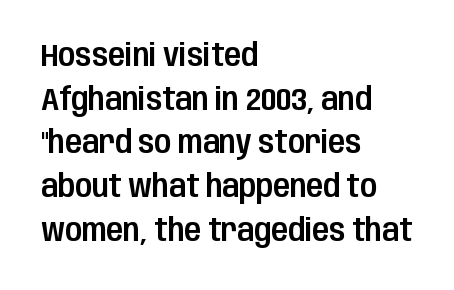
Each word holds together tightly as a unit, with standard inter-letter gaps. The characters display no serif detailing; their extremities are plain. Is there any slant? The stems are plumb. Regarding leading, the lines here are spaced in the standard way. Check under the words: just untouched page. These lines stack with their left ends in a neat column.
